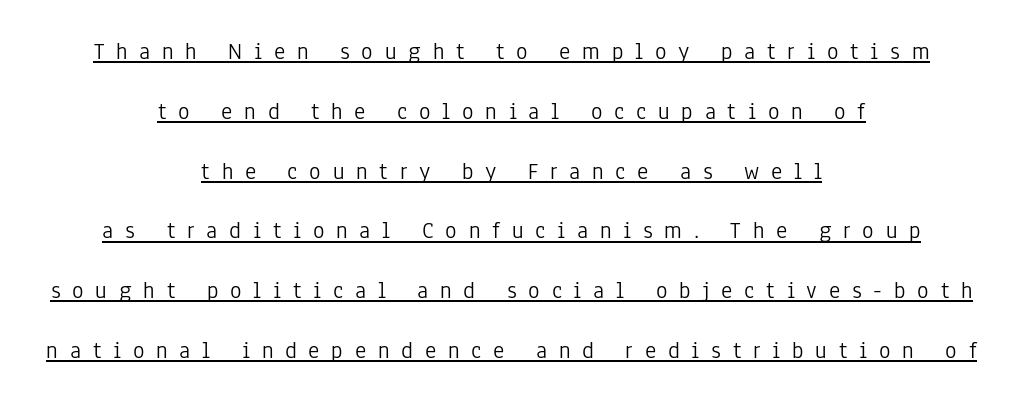
The rendering inserts visible extra space after every character. Horizontal alignment here is central, giving a formal, balanced look. Each stroke keeps to a modest, everyday thickness or less. The space between consecutive lines is lavish. When letters stand straight like this, we call the style roman or upright. Every word sits above its own underline.
